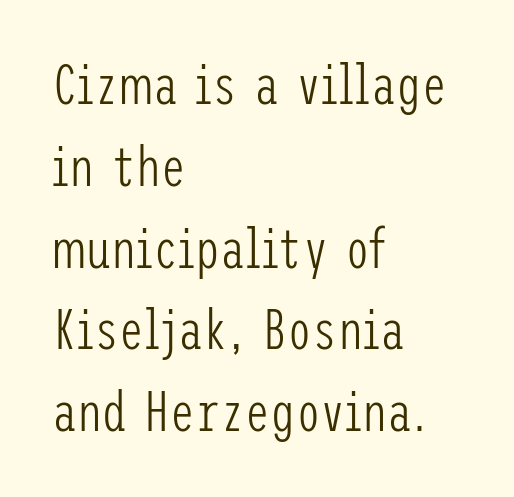
The image shows 56 px light, condensed sans-serif type, upright; set left-aligned, normal line spacing (1.46x), normal letter spacing, not underlined; low stroke contrast and a medium x-height.
